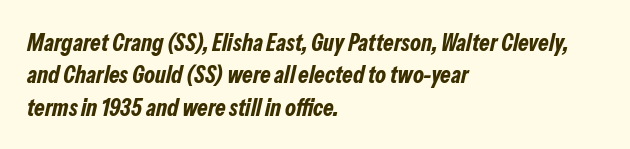
{"italic": "yes", "lean": "right", "slant_degrees": 13, "bold": "yes", "underline": "no", "align": "left", "line_spacing": "normal", "line_spacing_ratio": 1.35, "letter_spacing": "normal", "letter_spacing_em": 0.0, "glyph_px": 24}
